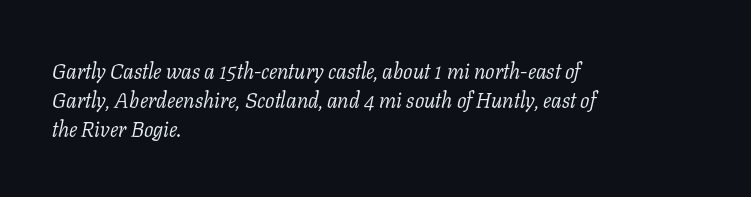
{"italic": "yes", "lean": "right", "slant_degrees": 11, "bold": "no", "underline": "no", "align": "left", "line_spacing": "normal", "line_spacing_ratio": 1.39, "letter_spacing": "normal", "letter_spacing_em": 0.0, "glyph_px": 21}
